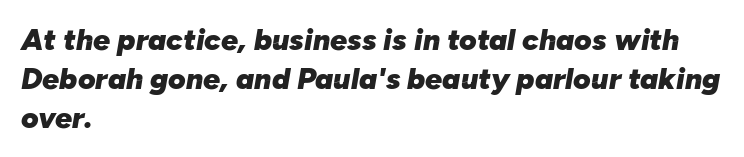
One glance says typical: line gaps are just what's usual. A typesetter would mark this as italic. The specimen omits any rule beneath the text block's lines. How heavy is the stroke? Heavy — this is a bold. Looks like regular typesetting: each glyph gets only the width it needs. The line texture is even and compact thanks to regular tracking.
